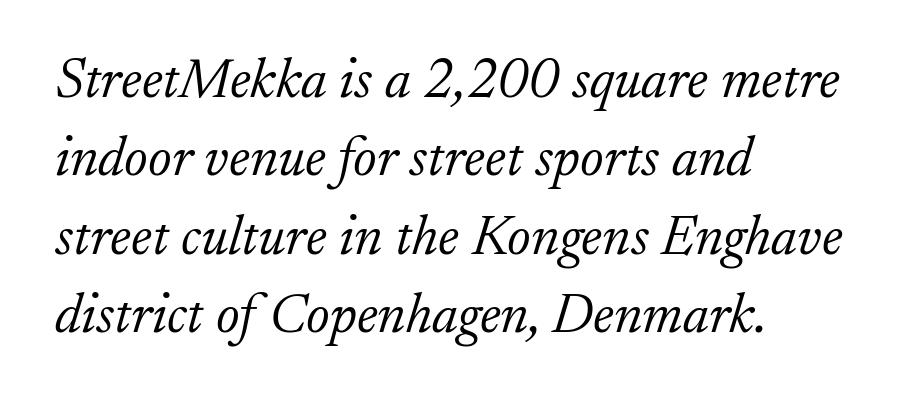
The typography opts for an oblique posture over an upright one. Summary of vertical rhythm: regular, with standard interline spacing. These lines are rendered in a variable-pitch font. This rendering uses left alignment, leaving the right contour irregular.
